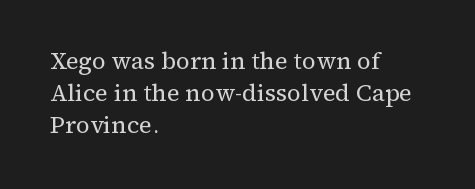
Q: Is the text bold? A: No.
Q: Is the text italic (slanted)? A: No, it is upright.
Q: Is the text underlined? A: No.
Q: How is the paragraph aligned? A: Left-aligned.
Q: Is the spacing between letters normal or unusually wide? A: Normal.
Q: Is the spacing between lines tight, normal or loose? A: Normal.
